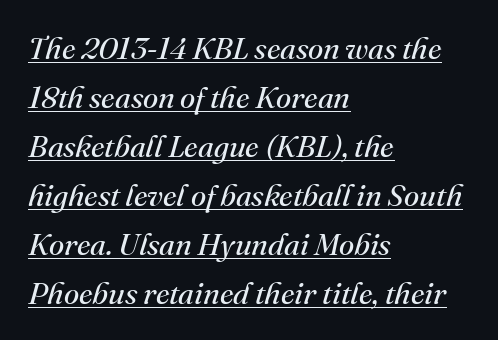
The rendering applies a slant to the glyphs. Is this a fixed-width face? No — the glyphs have proportional, varying widths. Casual observation: everything's shoved over to the left. Standard letterfit; no display-style spreading of the glyphs. A rule runs beneath these lines of type. Is the stroke heavy? The answer is a plain regular-or-lighter.
